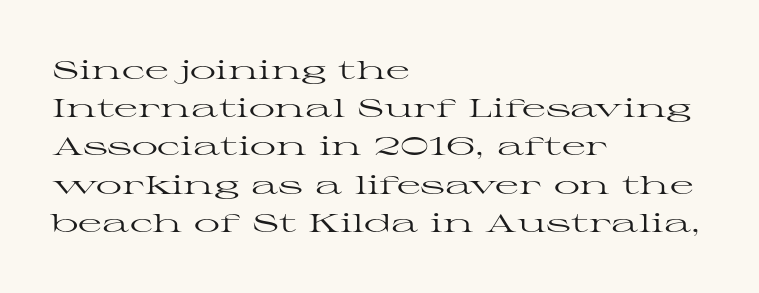
Q: Is the text bold? A: No.
Q: Is the text italic (slanted)? A: No, it is upright.
Q: Is the text underlined? A: No.
Q: How is the paragraph aligned? A: Left-aligned.
Q: Is the spacing between letters normal or unusually wide? A: Normal.
Q: Is the spacing between lines tight, normal or loose? A: Normal.
